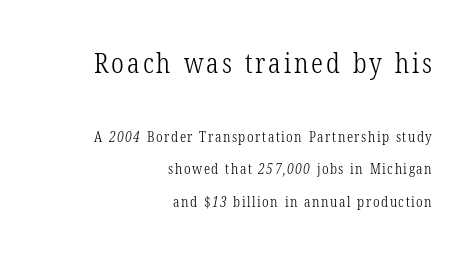
The image shows 27 px text type; set right-aligned, loose line spacing (2.29x), not underlined; the first (top) block is 1.93x larger.
